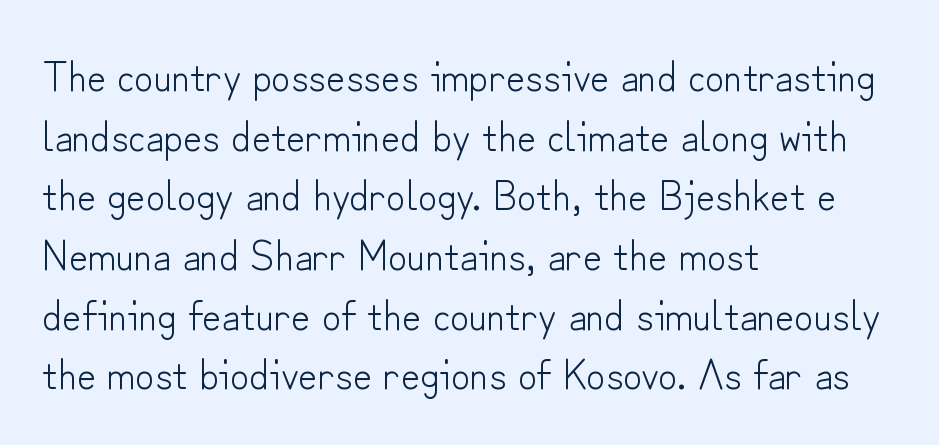
One glance says typical: line gaps are just what's usual. Honestly, there is no underline to notice here at all. Spacing verdict: proportional, widths tailored to each character. In CSS terms this would be text-align: left. Honestly, the letter spacing is just normal — you wouldn't notice it. A roman cut, with each character standing at attention.
